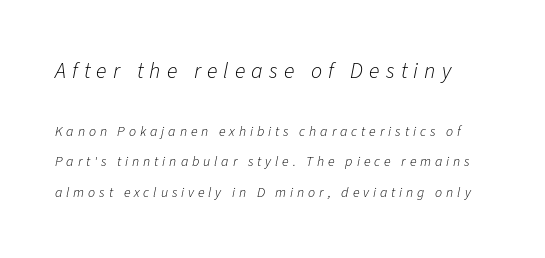
Q: Is the text bold? A: No.
Q: Is the text italic (slanted)? A: Yes, it leans right by about 11 degrees.
Q: Is the text underlined? A: No.
Q: Is the spacing between letters normal or unusually wide? A: Unusually wide.
Q: Is the spacing between lines tight, normal or loose? A: Loose.
Q: Which block of text is set in a larger size, the first (top) or the second (bottom)? A: The first (top) one.
